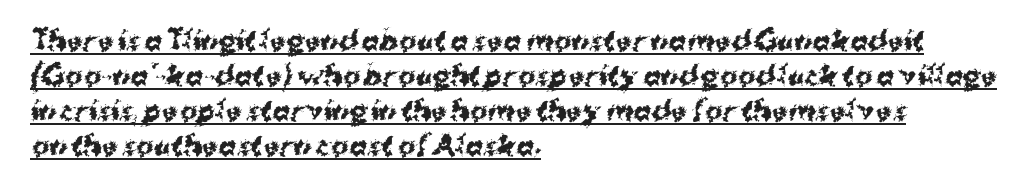
Q: Is the text bold? A: Yes.
Q: Is the text italic (slanted)? A: Yes.
Q: Is the text underlined? A: Yes.
Q: How is the paragraph aligned? A: Left-aligned.
Q: Is the spacing between letters normal or unusually wide? A: Normal.
Q: Is the spacing between lines tight, normal or loose? A: Normal.
